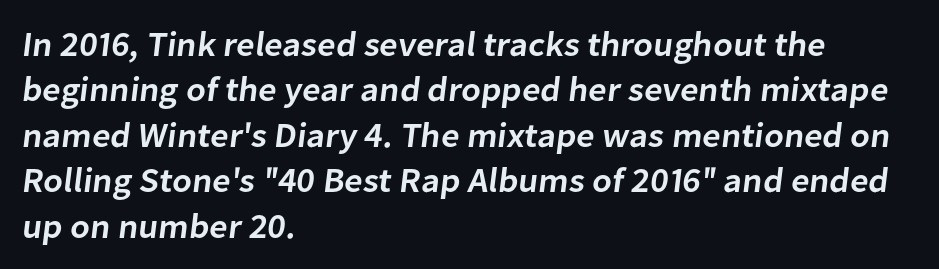
{"serif": "no", "bold": "semi", "weight": "semibold", "width": "normal", "stroke_contrast": "low", "x_height": "medium", "monospaced": "no", "underline": "no", "align": "left", "line_spacing": "normal", "line_spacing_ratio": 1.3, "letter_spacing": "normal", "letter_spacing_em": 0.0, "glyph_px": 35}
